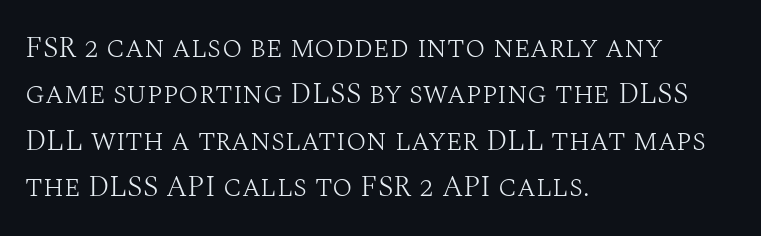
{"serif": "yes", "italic": "no", "bold": "no", "weight": "light", "width": "normal", "stroke_contrast": "medium", "x_height": "large", "monospaced": "no", "underline": "no", "align": "left", "line_spacing": "normal", "line_spacing_ratio": 1.55, "letter_spacing": "normal", "letter_spacing_em": 0.0, "glyph_px": 30}
